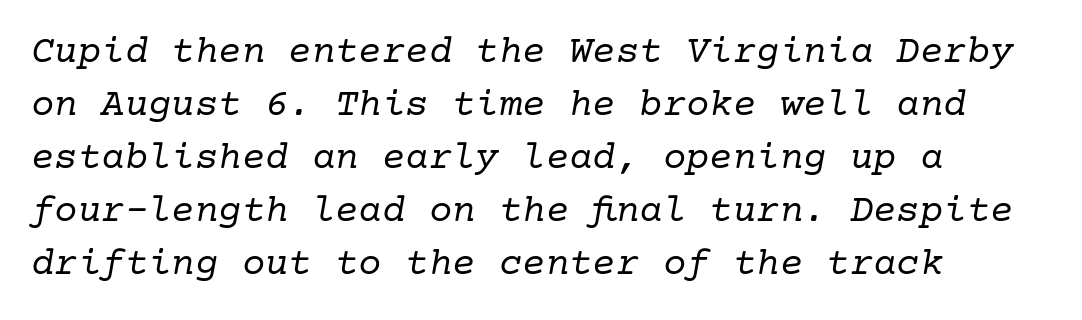
Q: Is the text bold? A: No.
Q: Is the text italic (slanted)? A: Yes, it leans right by about 10 degrees.
Q: Is the typeface a serif or a sans-serif typeface? A: Serif.
Q: Is the text underlined? A: No.
Q: How is the paragraph aligned? A: Left-aligned.
Q: Is the spacing between letters normal or unusually wide? A: Normal.
Q: Is the spacing between lines tight, normal or loose? A: Normal.
Q: Width (condensed, normal, or wide)? A: Normal.
Q: Stroke contrast? A: Low.
Q: x-height? A: Medium.
